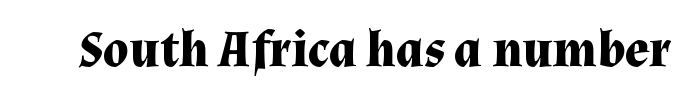
Q: Is the text bold? A: Yes.
Q: Is the text italic (slanted)? A: No, it is upright.
Q: Is the typeface a serif or a sans-serif typeface? A: Serif.
Q: Is the text underlined? A: No.
Q: Is the spacing between letters normal or unusually wide? A: Normal.
Q: Width (condensed, normal, or wide)? A: Normal.
Q: Stroke contrast? A: Medium.
Q: x-height? A: Medium.
Q: Monospaced? A: No.
